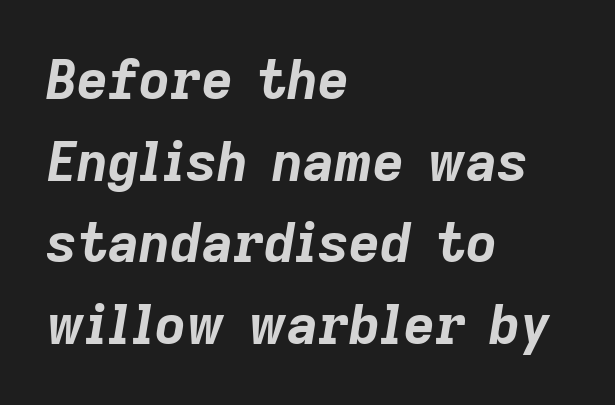
{"italic": "yes", "lean": "right", "slant_degrees": 9, "bold": "yes", "weight": "bold", "width": "normal", "stroke_contrast": "low", "x_height": "medium", "monospaced": "no", "underline": "no", "align": "left", "line_spacing": "normal", "line_spacing_ratio": 1.51, "letter_spacing": "normal", "letter_spacing_em": 0.0, "glyph_px": 54}
